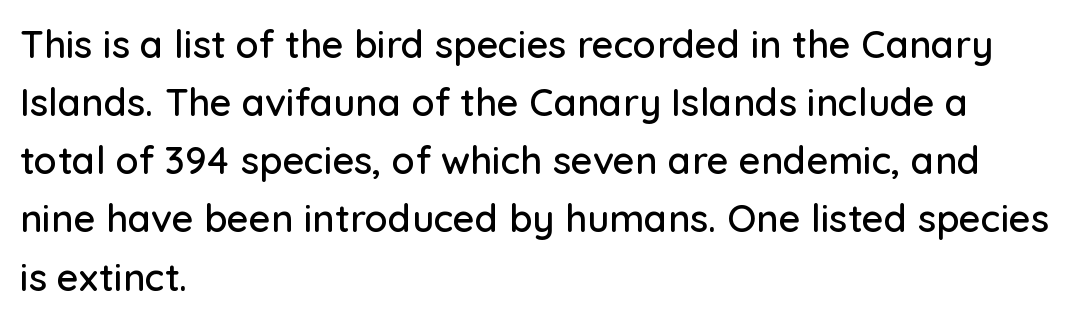
The image shows 38 px sans-serif type, upright; set left-aligned, normal line spacing (1.53x), normal letter spacing, not underlined; low stroke contrast and a medium x-height.
